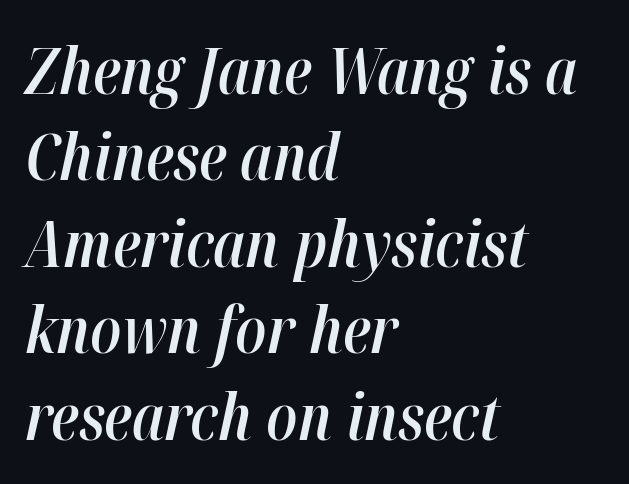
The image shows 64 px semibold, condensed type, italic (leaning right); set left-aligned, normal line spacing (1.35x), normal letter spacing, not underlined; high stroke contrast and a medium x-height.
